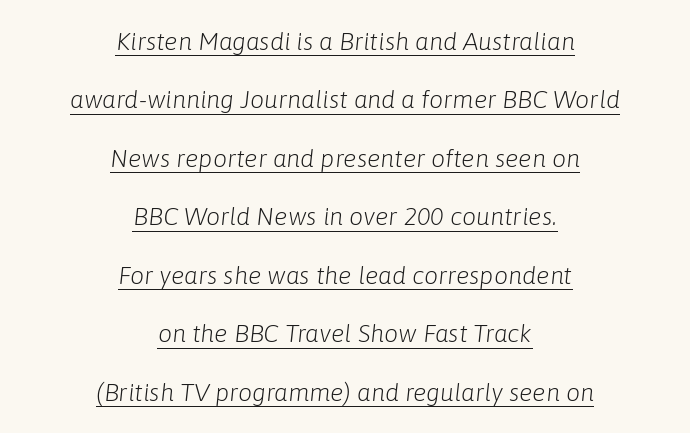
Q: Is the text bold? A: No.
Q: Is the text italic (slanted)? A: Yes, it leans right by about 6 degrees.
Q: Is the text underlined? A: Yes.
Q: How is the paragraph aligned? A: Centered.
Q: Is the spacing between letters normal or unusually wide? A: Normal.
Q: Is the spacing between lines tight, normal or loose? A: Loose.
